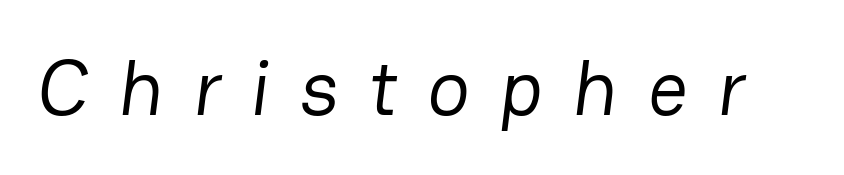
{"serif": "no", "bold": "no", "weight": "regular", "width": "normal", "stroke_contrast": "low", "x_height": "medium", "monospaced": "no", "underline": "no", "letter_spacing": "wide", "letter_spacing_em": 0.38, "glyph_px": 79}
